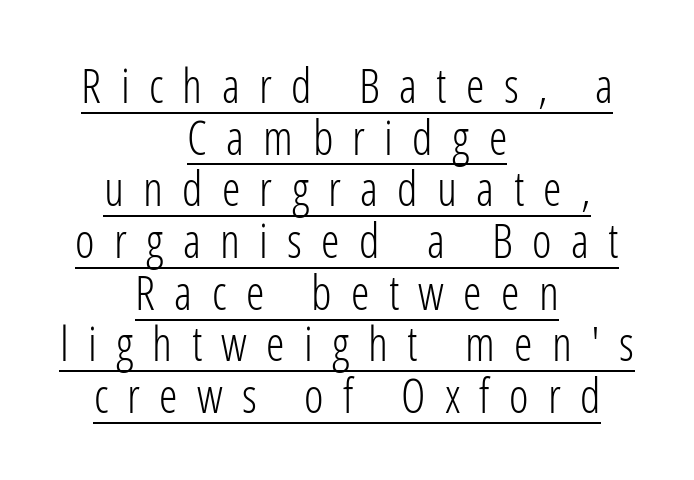
{"serif": "no", "italic": "no", "bold": "no", "weight": "light", "width": "condensed", "stroke_contrast": "low", "x_height": "medium", "monospaced": "no", "underline": "yes", "align": "center", "line_spacing": "tight", "line_spacing_ratio": 1.1, "letter_spacing": "wide", "letter_spacing_em": 0.41, "glyph_px": 47}
